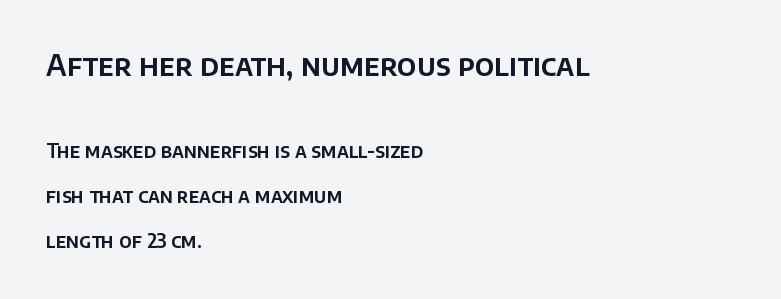
{"serif": "no", "italic": "no", "width": "normal", "stroke_contrast": "low", "x_height": "large", "monospaced": "no", "underline": "no", "align": "left", "line_spacing": "loose", "line_spacing_ratio": 2.37, "letter_spacing": "normal", "letter_spacing_em": 0.0, "larger_block": "first", "size_ratio": 1.53, "glyph_px": 29}
